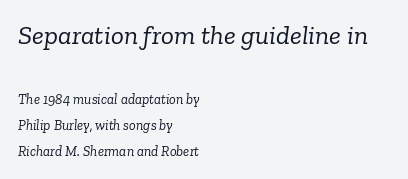
The image shows 27 px text type, italic (leaning right); set left-aligned, line spacing 1.87x, normal letter spacing, not underlined; the first (top) block is 1.93x larger.
